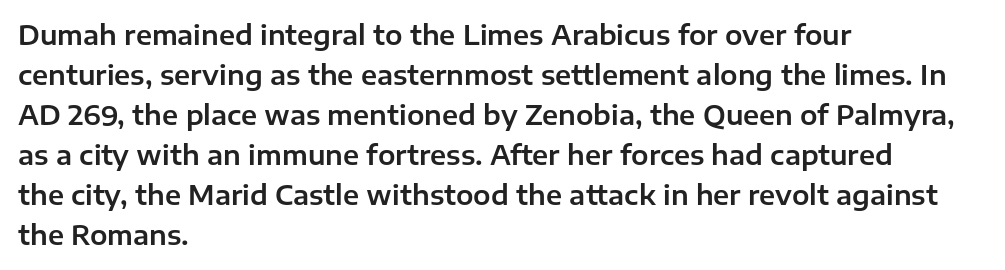
Descender tails drop into unmarked territory. Each word holds together tightly as a unit, with standard inter-letter gaps. Style check: upright. A student would call this left alignment; a typographer would say flush left, rag right. If you measured baseline to baseline, you'd find a middling distance.
